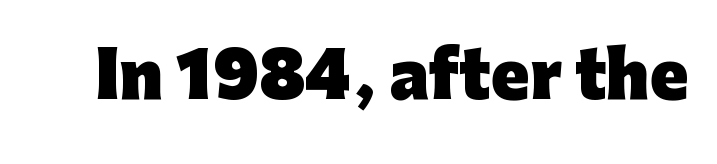
Set as a true bold cut, around the 700 mark. The typography opts for an upright posture over an oblique one. Check where the strokes stop: nothing finishes them off — pure sans. Spacing verdict: proportional, widths tailored to each character.
